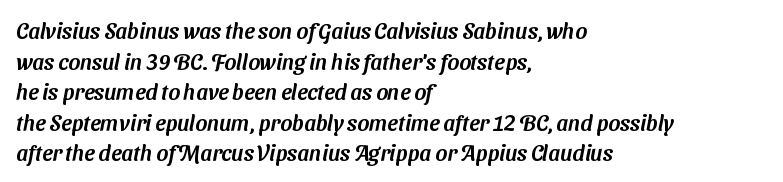
Q: Is the text underlined? A: No.
Q: How is the paragraph aligned? A: Left-aligned.
Q: Is the spacing between letters normal or unusually wide? A: Normal.
Q: Is the spacing between lines tight, normal or loose? A: Normal.
